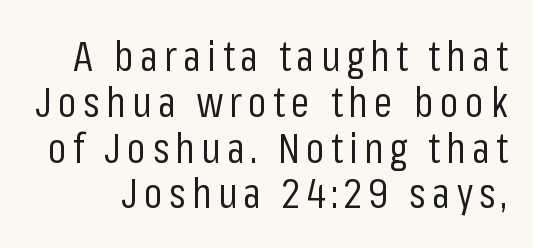
{"serif": "no", "italic": "no", "bold": "no", "weight": "regular", "width": "condensed", "stroke_contrast": "low", "x_height": "medium", "monospaced": "no", "underline": "no", "line_spacing": "tight", "line_spacing_ratio": 1.09, "glyph_px": 42}
